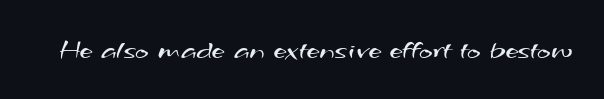
The image shows 29 px regular-weight, wide sans-serif type; set normal letter spacing, not underlined; medium stroke contrast and a small x-height.
